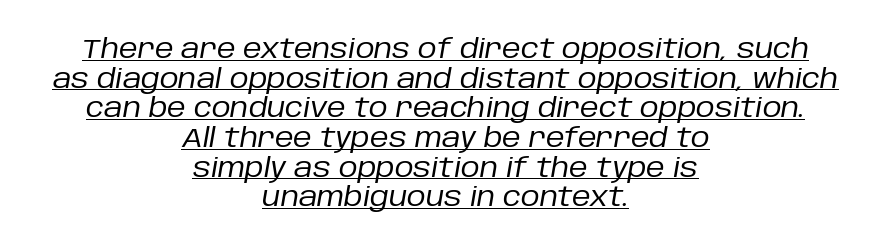
The paragraph shown floats in the horizontal middle. Interline gaps are noticeably narrow in this sample. Look at the tracking — it's just the regular setting, nothing added. Observe the lean: these are italic letterforms.
